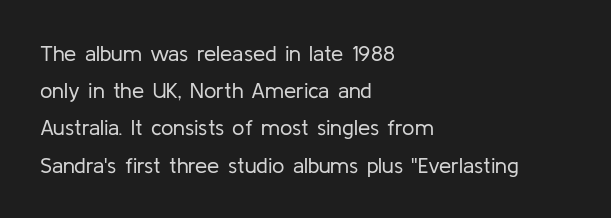
Q: Is the text bold? A: No.
Q: Is the text italic (slanted)? A: No, it is upright.
Q: Is the text underlined? A: No.
Q: How is the paragraph aligned? A: Left-aligned.
Q: Is the spacing between letters normal or unusually wide? A: Normal.
Q: Is the spacing between lines tight, normal or loose? A: Normal.
